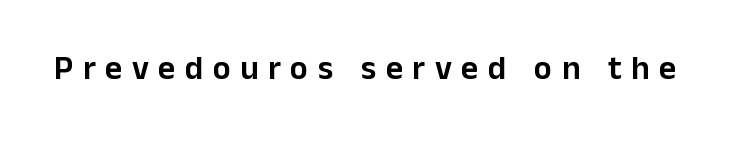
Q: Is the text italic (slanted)? A: No, it is upright.
Q: Is the typeface a serif or a sans-serif typeface? A: Sans-serif.
Q: Is the text underlined? A: No.
Q: Is the spacing between letters normal or unusually wide? A: Unusually wide.
Q: Width (condensed, normal, or wide)? A: Normal.
Q: Stroke contrast? A: Low.
Q: x-height? A: Medium.
Q: Monospaced? A: No.
